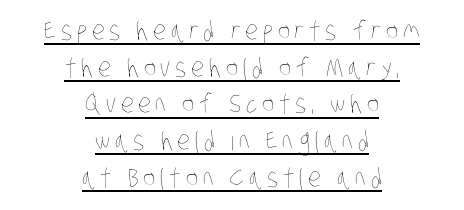
The image shows 26 px text type; set centered, normal line spacing (1.41x), underlined.
